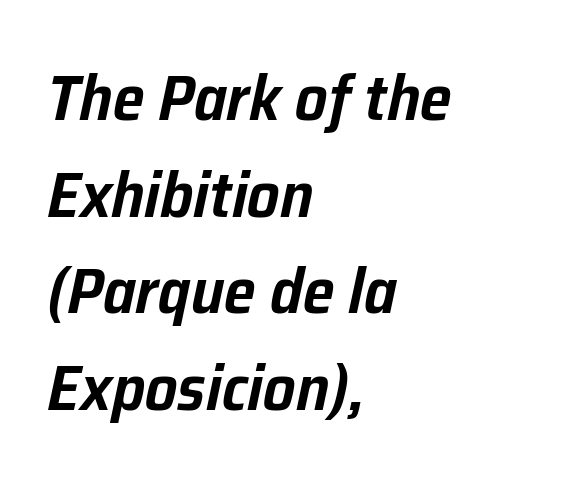
The image shows 64 px text type, italic (leaning right); set left-aligned, normal line spacing (1.51x), normal letter spacing, not underlined; low stroke contrast and a medium x-height.
